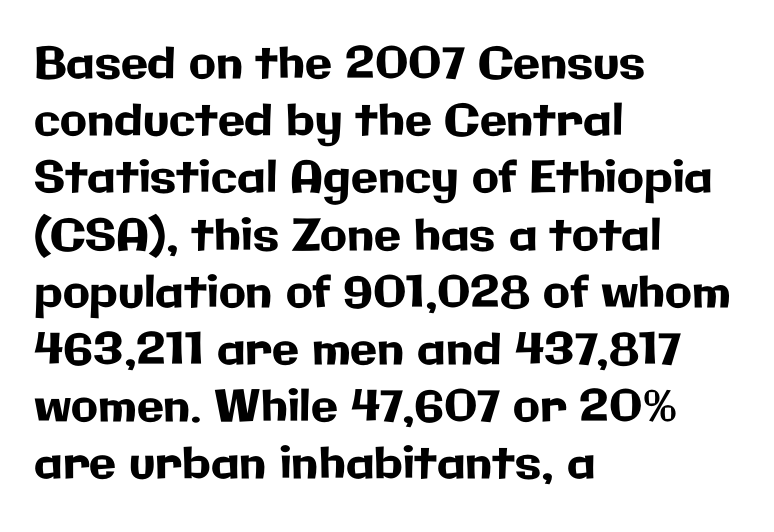
Type without underlining. Characters remain perfectly vertical along every line. This sample has the flowing, uneven cadence of proportional lettering. What's the leading like? Ordinary, nothing unusual. This rendering leaves character spacing at its baseline value. The ragged edge is on the right, which tells us the setting is flush left.
